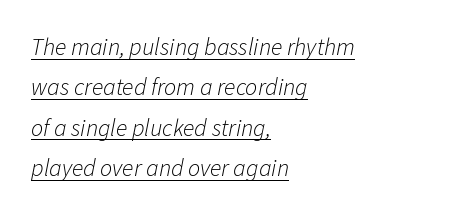
The image shows 24 px text type, italic (leaning right); set left-aligned, normal line spacing (1.68x), normal letter spacing, underlined.
